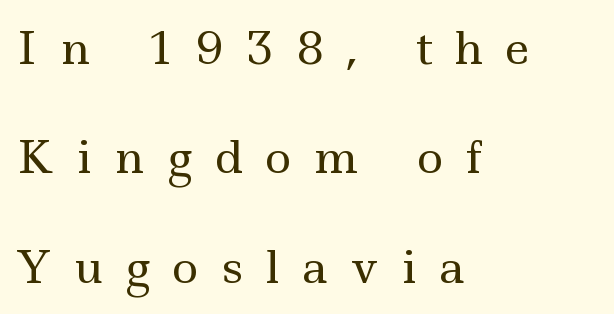
{"serif": "yes", "italic": "no", "bold": "no", "weight": "regular", "width": "wide", "x_height": "small", "monospaced": "no", "underline": "no", "align": "left", "line_spacing": "loose", "line_spacing_ratio": 2.43, "letter_spacing": "wide", "letter_spacing_em": 0.5, "glyph_px": 45}
